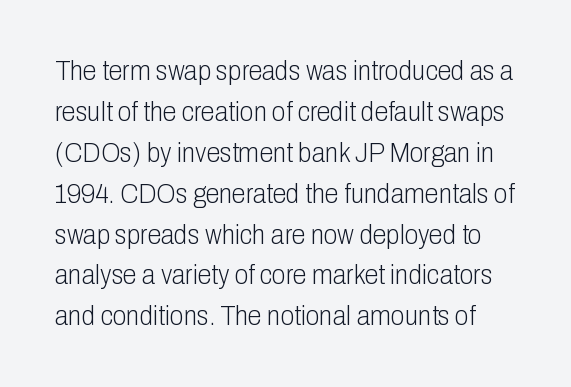
The lines sit at an ordinary, default distance from one another. Nothing sits at the stroke ends, so this counts as sans-serif. The passage shown is typed in a proportional face where columns would drift. Ink coverage per letter is moderate at most. The passage shown is not underscored anywhere.
